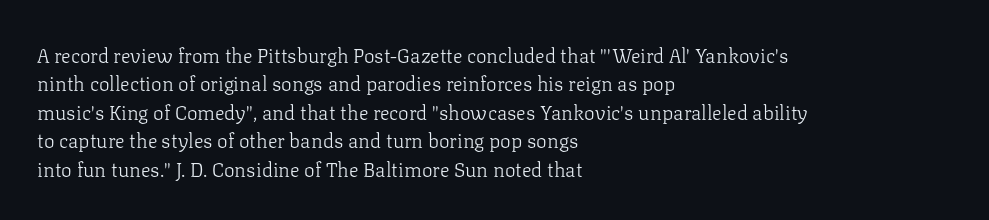
{"italic": "no", "bold": "no", "underline": "no", "align": "left", "line_spacing": "normal", "line_spacing_ratio": 1.42, "letter_spacing": "normal", "letter_spacing_em": 0.0, "glyph_px": 20}
